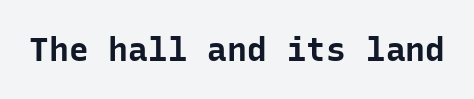
{"serif": "no", "italic": "no", "bold": "yes", "weight": "bold", "width": "normal", "stroke_contrast": "low", "x_height": "medium", "monospaced": "yes", "underline": "no", "letter_spacing": "normal", "letter_spacing_em": 0.0, "glyph_px": 33}
